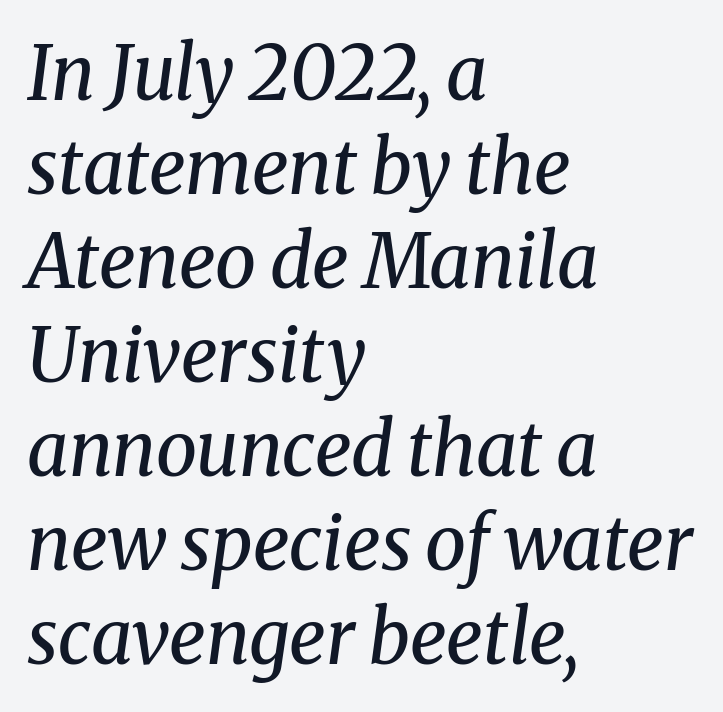
Q: Is the text bold? A: No.
Q: Is the text italic (slanted)? A: Yes, it leans right by about 8 degrees.
Q: Is the typeface a serif or a sans-serif typeface? A: Serif.
Q: Is the text underlined? A: No.
Q: How is the paragraph aligned? A: Left-aligned.
Q: Is the spacing between letters normal or unusually wide? A: Normal.
Q: Is the spacing between lines tight, normal or loose? A: Normal.
Q: Width (condensed, normal, or wide)? A: Normal.
Q: Stroke contrast? A: Medium.
Q: x-height? A: Medium.
Q: Monospaced? A: No.
